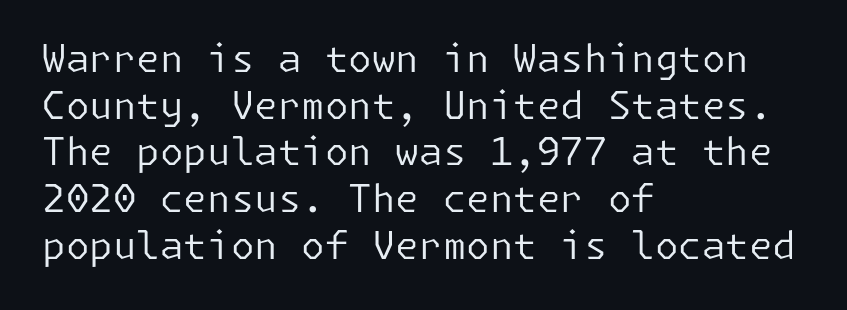
{"serif": "no", "italic": "no", "bold": "no", "weight": "regular", "width": "normal", "stroke_contrast": "low", "x_height": "medium", "underline": "no", "align": "left", "line_spacing_ratio": 1.23, "letter_spacing": "normal", "letter_spacing_em": 0.0, "glyph_px": 38}
